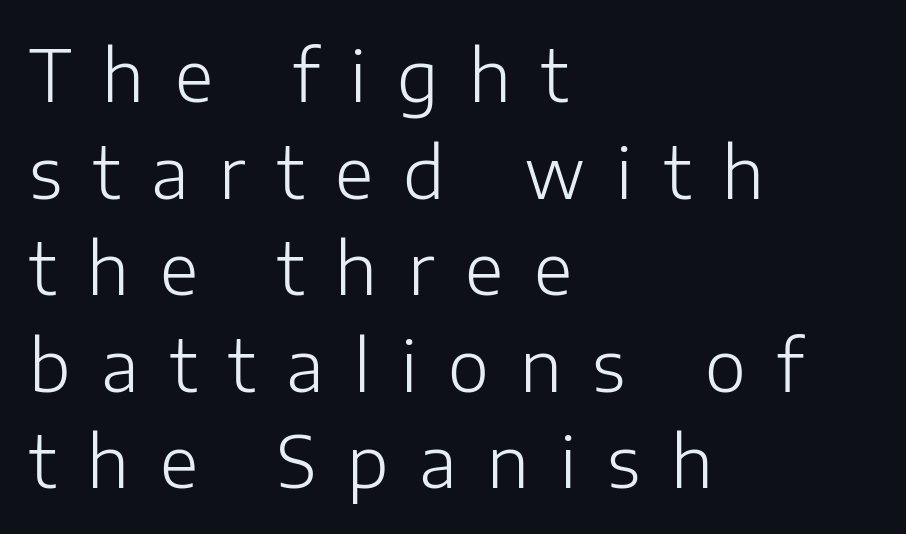
The image shows 70 px light sans-serif type, upright; set left-aligned, normal line spacing (1.38x), unusually wide letter spacing (+0.44 em), not underlined; low stroke contrast and a medium x-height.
